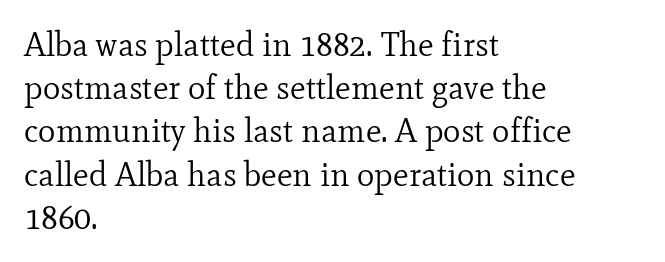
Q: Is the text bold? A: No.
Q: Is the text italic (slanted)? A: No, it is upright.
Q: Is the typeface a serif or a sans-serif typeface? A: Serif.
Q: Is the text underlined? A: No.
Q: How is the paragraph aligned? A: Left-aligned.
Q: Is the spacing between letters normal or unusually wide? A: Normal.
Q: Is the spacing between lines tight, normal or loose? A: Normal.
Q: Width (condensed, normal, or wide)? A: Normal.
Q: Stroke contrast? A: Low.
Q: x-height? A: Small.
Q: Monospaced? A: No.
